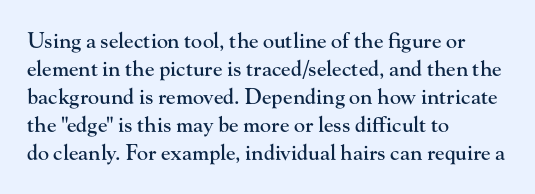
{"italic": "no", "underline": "no", "align": "left", "line_spacing": "normal", "line_spacing_ratio": 1.33, "letter_spacing": "normal", "letter_spacing_em": 0.0, "glyph_px": 21}
